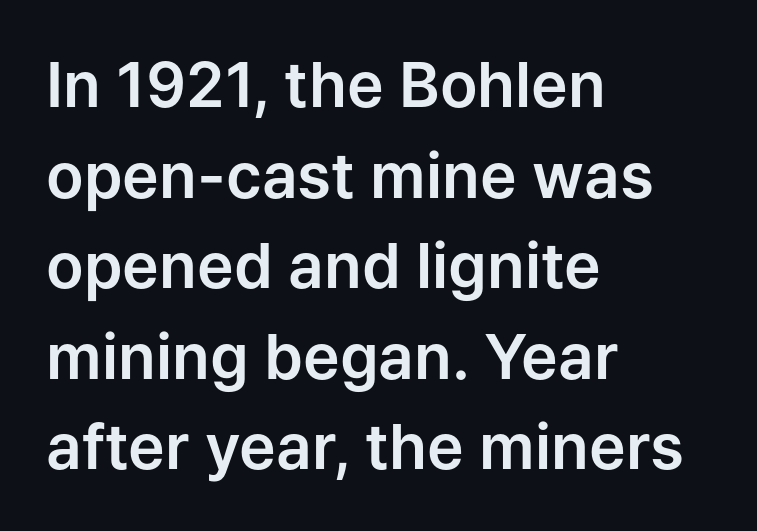
{"serif": "no", "italic": "no", "width": "normal", "stroke_contrast": "low", "x_height": "medium", "monospaced": "no", "underline": "no", "align": "left", "line_spacing": "normal", "line_spacing_ratio": 1.46, "letter_spacing": "normal", "letter_spacing_em": 0.0, "glyph_px": 62}
